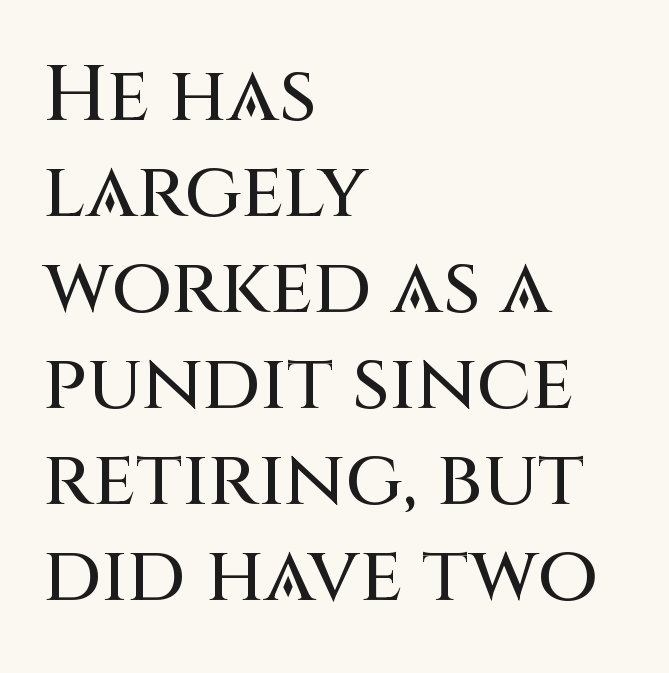
Q: Is the text italic (slanted)? A: No, it is upright.
Q: Is the typeface a serif or a sans-serif typeface? A: Sans-serif.
Q: Is the text underlined? A: No.
Q: How is the paragraph aligned? A: Left-aligned.
Q: Is the spacing between letters normal or unusually wide? A: Normal.
Q: Width (condensed, normal, or wide)? A: Normal.
Q: Stroke contrast? A: Medium.
Q: x-height? A: Large.
Q: Monospaced? A: No.
